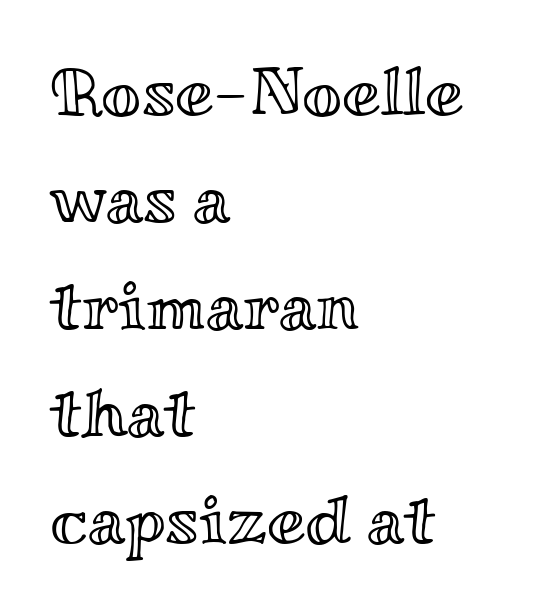
{"italic": "no", "width": "wide", "x_height": "small", "monospaced": "no", "underline": "no", "align": "left", "line_spacing": "normal", "line_spacing_ratio": 1.55, "letter_spacing": "normal", "letter_spacing_em": 0.0, "glyph_px": 69}
